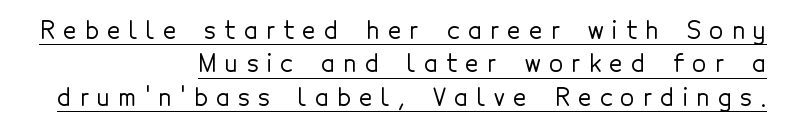
Students, observe: this is what conventionally led text looks like. In terms of letterspacing, this is a distinctly airy, spread setting. Posture: straight, roman, zero tilt. The specimen includes a rule beneath the text block's lines. These lines are set flush right with a ragged left edge.
